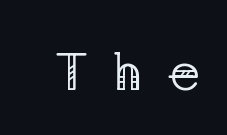
Q: Is the text bold? A: No.
Q: Is the text italic (slanted)? A: No, it is upright.
Q: Is the typeface a serif or a sans-serif typeface? A: Serif.
Q: Is the text underlined? A: No.
Q: Is the spacing between letters normal or unusually wide? A: Unusually wide.
Q: Width (condensed, normal, or wide)? A: Normal.
Q: Stroke contrast? A: Low.
Q: x-height? A: Medium.
Q: Monospaced? A: No.
